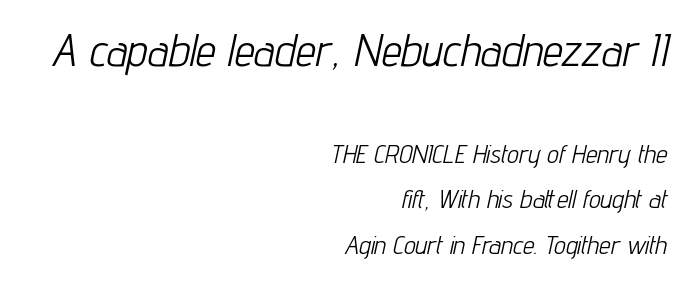
Q: Is the text bold? A: No.
Q: Is the text italic (slanted)? A: Yes, it leans right by about 12 degrees.
Q: Is the text underlined? A: No.
Q: How is the paragraph aligned? A: Right-aligned.
Q: Is the spacing between letters normal or unusually wide? A: Normal.
Q: Which block of text is set in a larger size, the first (top) or the second (bottom)? A: The first (top) one.
Q: Width (condensed, normal, or wide)? A: Condensed.
Q: Stroke contrast? A: Low.
Q: x-height? A: Medium.
Q: Monospaced? A: No.
